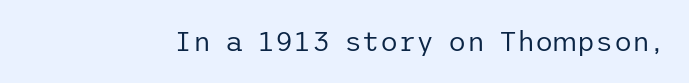
{"serif": "no", "italic": "no", "bold": "no", "weight": "regular", "width": "normal", "stroke_contrast": "low", "x_height": "medium", "underline": "no", "letter_spacing": "normal", "letter_spacing_em": 0.0, "glyph_px": 28}
